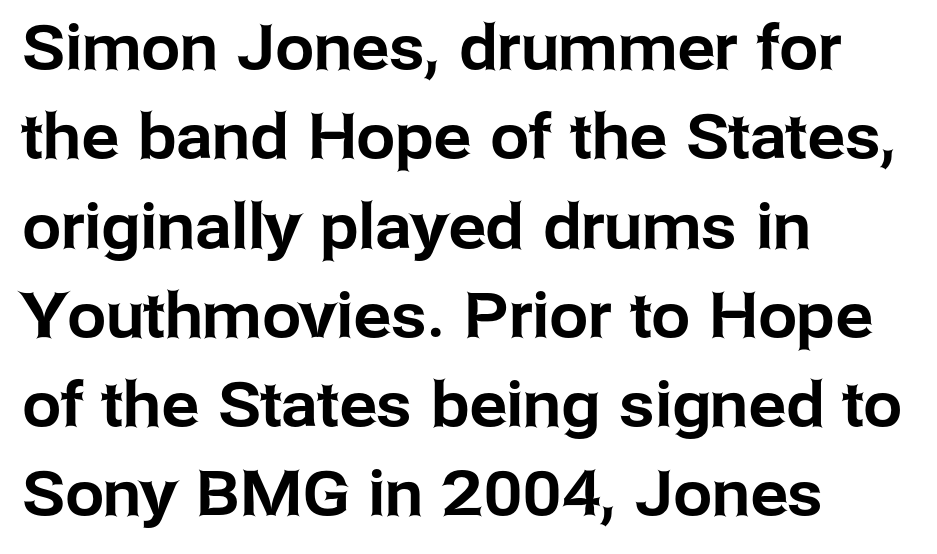
Q: Is the text italic (slanted)? A: No, it is upright.
Q: Is the typeface a serif or a sans-serif typeface? A: Sans-serif.
Q: Is the text underlined? A: No.
Q: How is the paragraph aligned? A: Left-aligned.
Q: Is the spacing between letters normal or unusually wide? A: Normal.
Q: Is the spacing between lines tight, normal or loose? A: Normal.
Q: Width (condensed, normal, or wide)? A: Normal.
Q: Stroke contrast? A: Low.
Q: x-height? A: Medium.
Q: Monospaced? A: No.
